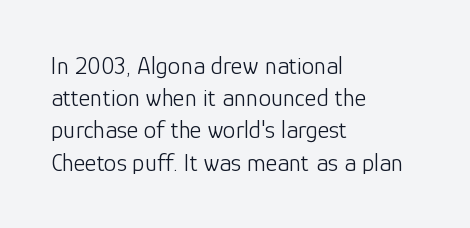
Q: Is the text bold? A: No.
Q: Is the text italic (slanted)? A: No, it is upright.
Q: Is the text underlined? A: No.
Q: How is the paragraph aligned? A: Left-aligned.
Q: Is the spacing between letters normal or unusually wide? A: Normal.
Q: Is the spacing between lines tight, normal or loose? A: Normal.
